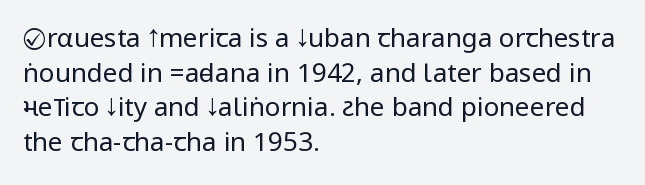
{"italic": "no", "bold": "no", "underline": "no", "align": "left", "line_spacing": "normal", "line_spacing_ratio": 1.33, "letter_spacing": "normal", "letter_spacing_em": 0.0, "glyph_px": 26}
